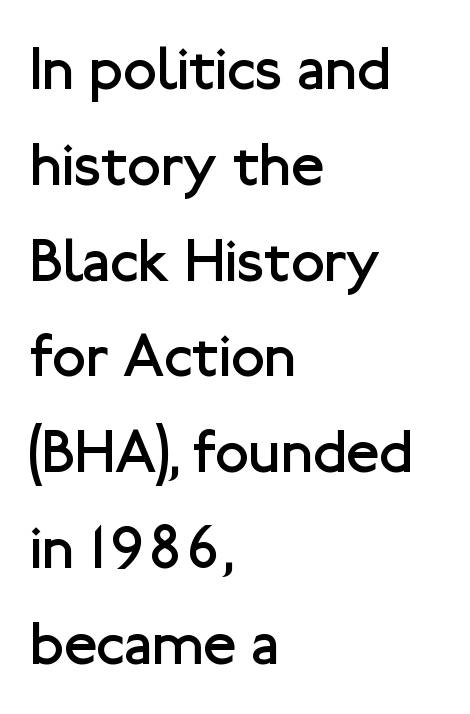
The image shows 61 px regular-weight sans-serif type, upright; set left-aligned, normal line spacing (1.57x), normal letter spacing, not underlined; low stroke contrast and a medium x-height.
